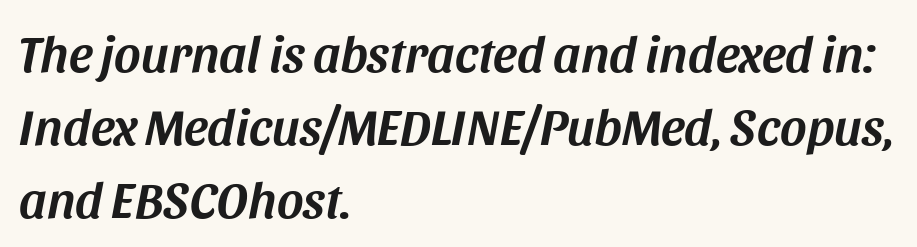
The image shows 51 px text type, italic (leaning right); set left-aligned, normal line spacing (1.43x), normal letter spacing, not underlined; medium stroke contrast and a large x-height.
